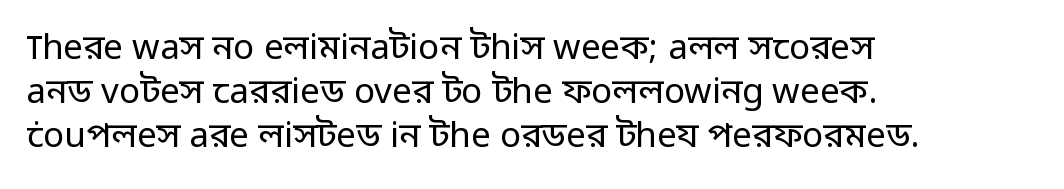
The image shows 35 px regular-weight sans-serif type, upright; set left-aligned, normal line spacing (1.26x), normal letter spacing, not underlined; low stroke contrast and a medium x-height.
